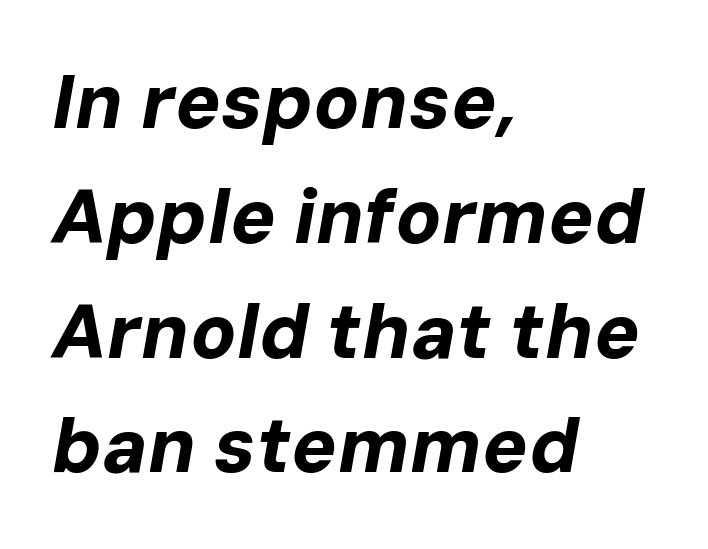
{"italic": "yes", "lean": "right", "slant_degrees": 10, "bold": "yes", "weight": "bold", "width": "normal", "stroke_contrast": "low", "x_height": "medium", "monospaced": "no", "underline": "no", "align": "left", "line_spacing": "normal", "line_spacing_ratio": 1.51, "letter_spacing": "normal", "letter_spacing_em": 0.0, "glyph_px": 76}
